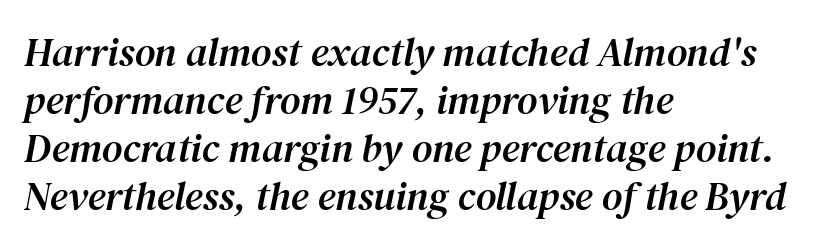
The image shows 40 px serif type, italic (leaning right); set left-aligned, line spacing 1.2x, normal letter spacing, not underlined; medium stroke contrast and a medium x-height.
